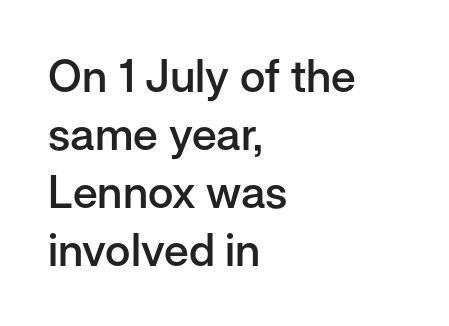
Standard letterfit; no display-style spreading of the glyphs. Leading: standard. The text block is weighted toward the left margin, trailing off unevenly rightward. Think of a printed novel: that variable character pitch is what you see here.
